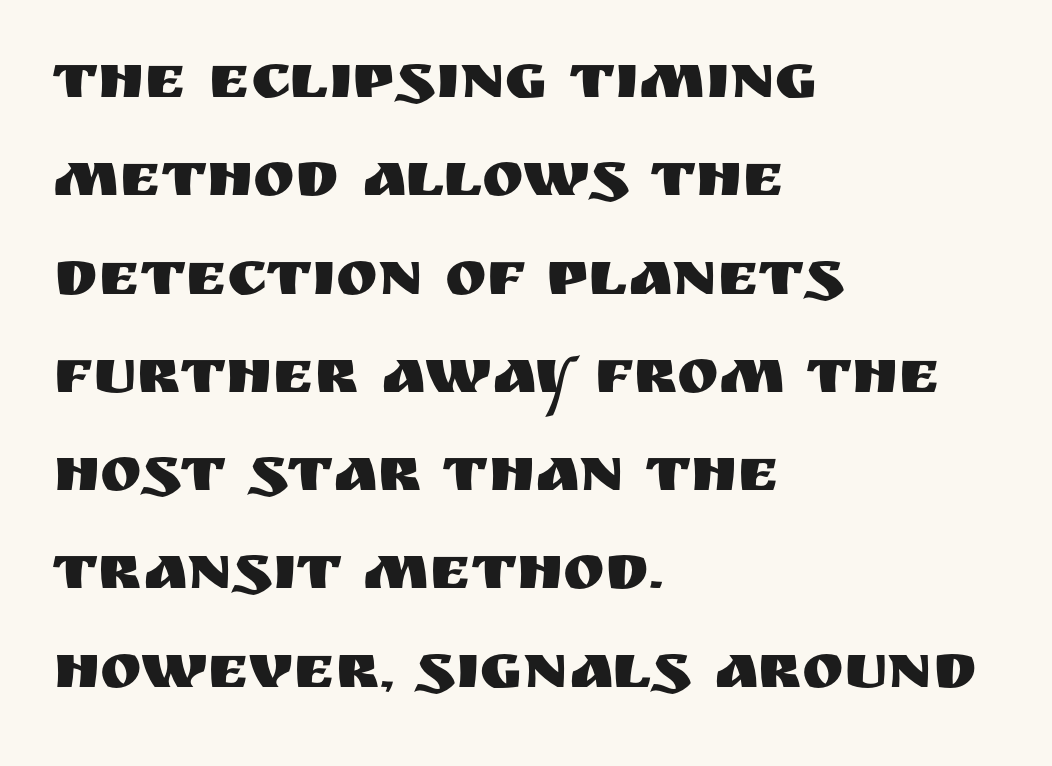
The image shows 63 px sans-serif type, upright; set left-aligned, normal line spacing (1.56x), normal letter spacing, not underlined; medium stroke contrast and a large x-height.
